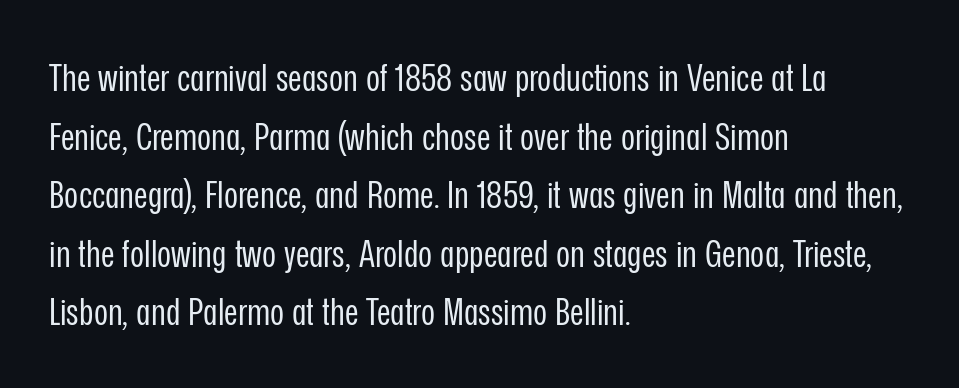
{"serif": "no", "italic": "no", "bold": "no", "weight": "regular", "width": "condensed", "stroke_contrast": "low", "x_height": "medium", "monospaced": "no", "underline": "no", "align": "left", "line_spacing": "normal", "line_spacing_ratio": 1.54, "letter_spacing": "normal", "letter_spacing_em": 0.0, "glyph_px": 38}
